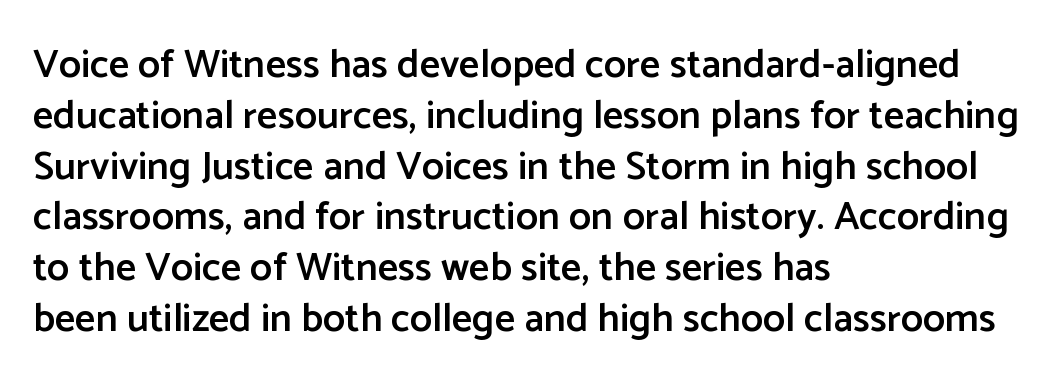
The image shows 40 px semibold sans-serif type, upright; set left-aligned, normal line spacing (1.27x), normal letter spacing, not underlined; low stroke contrast and a medium x-height.
